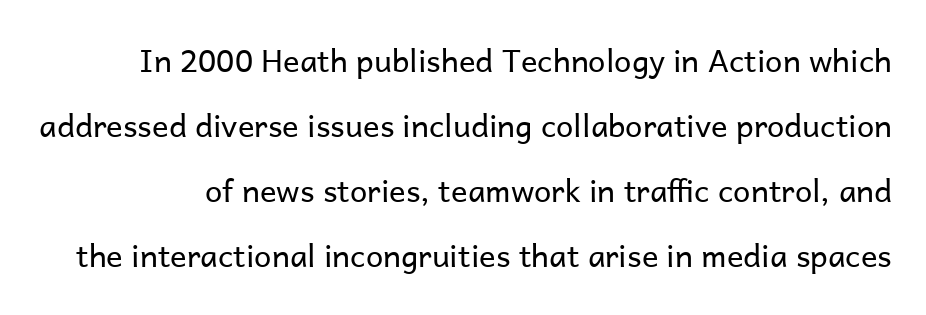
The image shows 31 px regular-weight sans-serif type, upright; set loose line spacing (2.1x), normal letter spacing, not underlined; low stroke contrast and a medium x-height.
